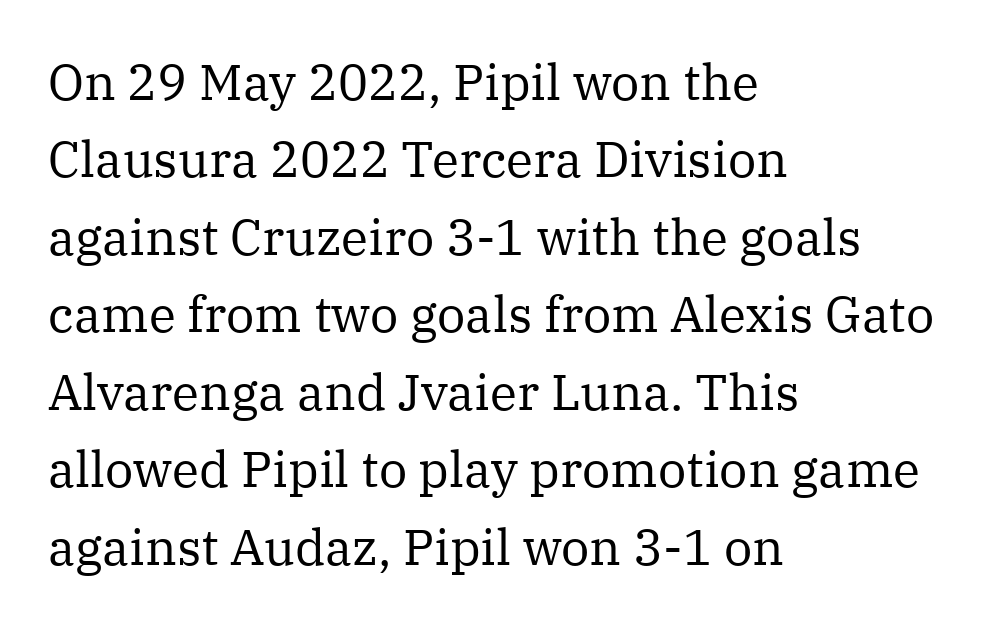
Q: Is the text bold? A: No.
Q: Is the text italic (slanted)? A: No, it is upright.
Q: Is the typeface a serif or a sans-serif typeface? A: Serif.
Q: Is the text underlined? A: No.
Q: How is the paragraph aligned? A: Left-aligned.
Q: Is the spacing between letters normal or unusually wide? A: Normal.
Q: Is the spacing between lines tight, normal or loose? A: Normal.
Q: Width (condensed, normal, or wide)? A: Normal.
Q: Stroke contrast? A: Medium.
Q: x-height? A: Medium.
Q: Monospaced? A: No.
